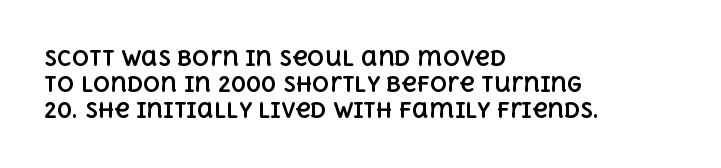
The letters stand upright; this is a roman face. Every row of glyphs begins at an identical x-position on the left. Between one letter and the next there's only the usual sliver of space. Caption: bold face, heavy strokes.
